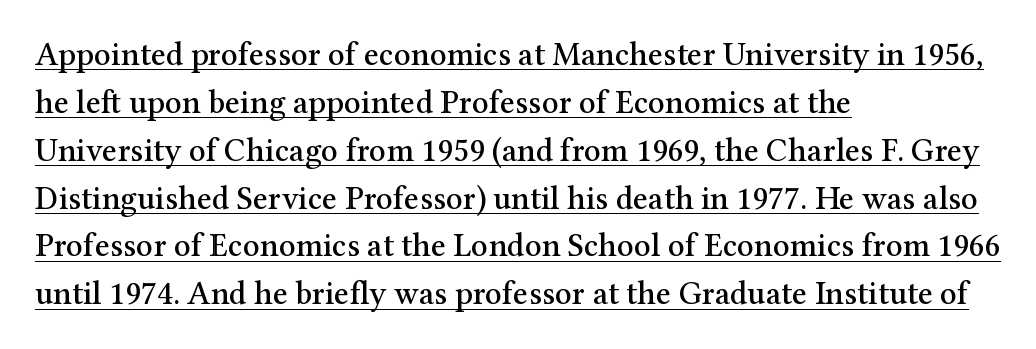
{"serif": "yes", "italic": "no", "width": "normal", "stroke_contrast": "medium", "x_height": "medium", "monospaced": "no", "underline": "yes", "align": "left", "line_spacing": "normal", "line_spacing_ratio": 1.45, "letter_spacing": "normal", "letter_spacing_em": 0.0, "glyph_px": 33}
